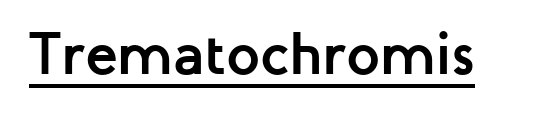
The image shows 60 px semibold sans-serif type, upright; set normal letter spacing, underlined; low stroke contrast and a medium x-height.
